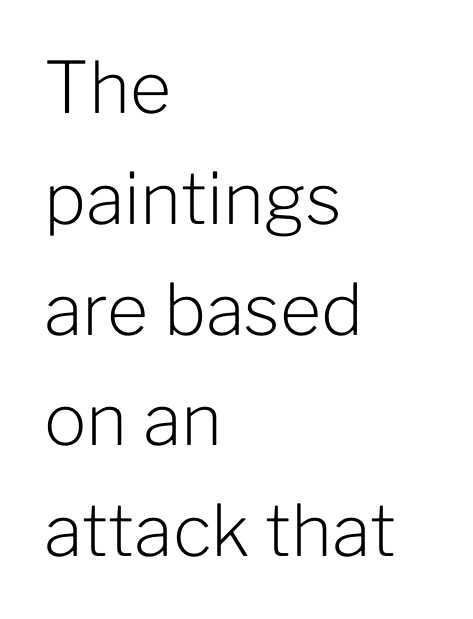
The image shows 71 px light sans-serif type, upright; set left-aligned, normal line spacing (1.56x), normal letter spacing, not underlined; low stroke contrast and a medium x-height.
